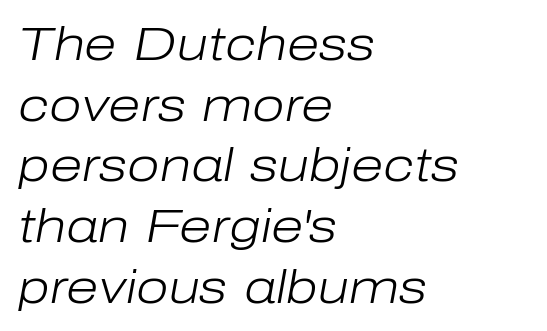
The image shows 47 px light type, italic (leaning right); set left-aligned, normal line spacing (1.29x), normal letter spacing, not underlined; low stroke contrast and a medium x-height.
